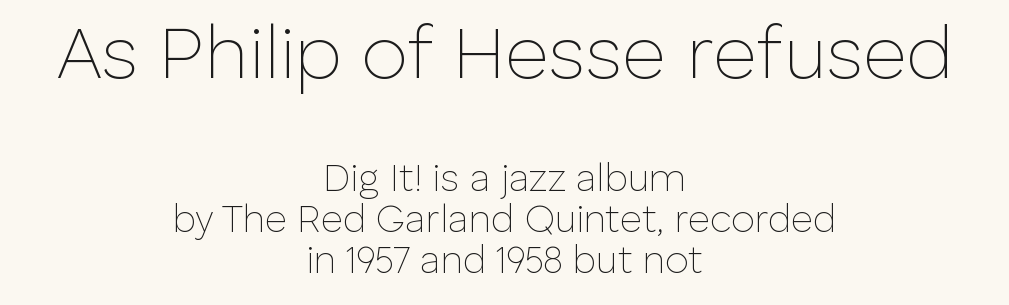
Line starts and ends both wander, symmetrically. Nobody touched the tracking dial on this one. Does the bottom block carry the larger type? No, the top block does. Ordinary non-slanted type is in use. The strokes are not fattened; the text isn't bold. Each letter keeps its own natural width here, so spacing adapts to shape.
